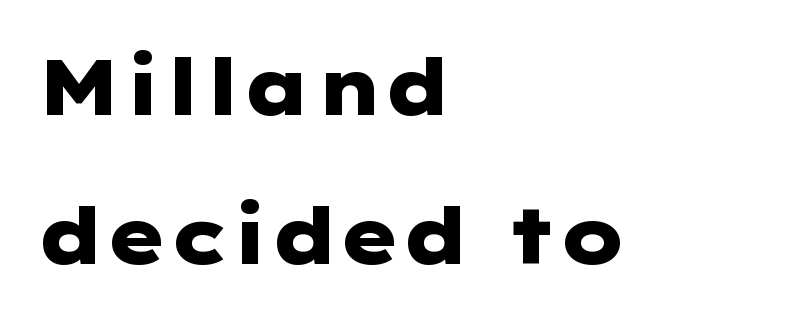
{"serif": "no", "italic": "no", "bold": "yes", "weight": "heavy", "width": "wide", "stroke_contrast": "low", "x_height": "medium", "underline": "no", "align": "left", "line_spacing": "loose", "line_spacing_ratio": 1.91, "letter_spacing": "normal", "letter_spacing_em": 0.0, "glyph_px": 78}
